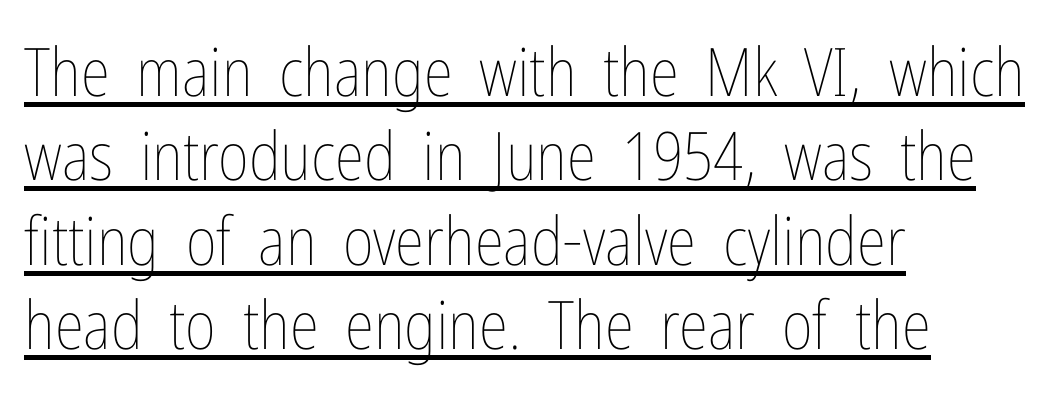
{"italic": "no", "bold": "no", "weight": "thin", "width": "condensed", "stroke_contrast": "low", "x_height": "medium", "monospaced": "no", "underline": "yes", "align": "left", "line_spacing": "normal", "line_spacing_ratio": 1.26, "letter_spacing": "normal", "letter_spacing_em": 0.0, "glyph_px": 67}
